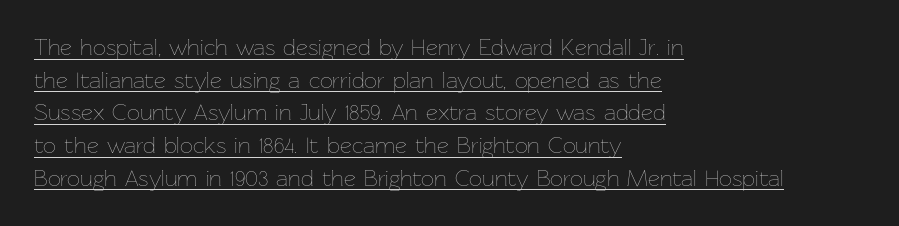
Short and long lines alike share a common starting point at left. A typesetter would call this leading conventional body-copy spacing. Inter-character spacing is left at the font's built-in metrics. Bold? No — there's no thickening of the strokes. The font's upright variant was chosen for this text. The words here are underlined.
